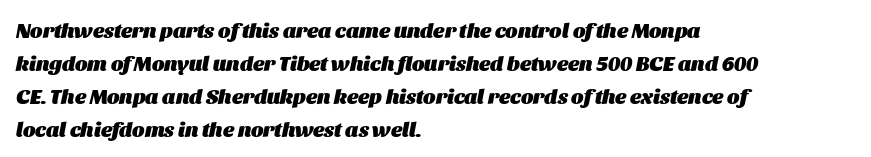
{"italic": "yes", "lean": "right", "slant_degrees": 11, "bold": "yes", "underline": "no", "align": "left", "line_spacing": "normal", "line_spacing_ratio": 1.57, "letter_spacing": "normal", "letter_spacing_em": 0.0, "glyph_px": 21}
